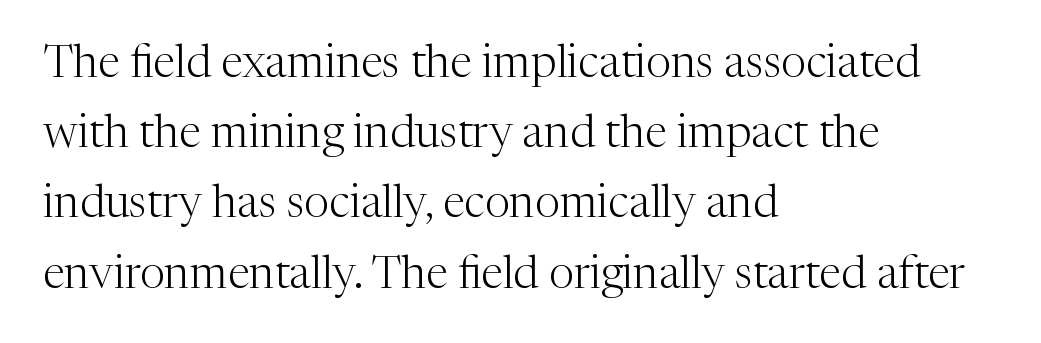
Q: Is the text bold? A: No.
Q: Is the text italic (slanted)? A: No, it is upright.
Q: Is the typeface a serif or a sans-serif typeface? A: Serif.
Q: Is the text underlined? A: No.
Q: How is the paragraph aligned? A: Left-aligned.
Q: Is the spacing between letters normal or unusually wide? A: Normal.
Q: Is the spacing between lines tight, normal or loose? A: Normal.
Q: Width (condensed, normal, or wide)? A: Normal.
Q: Stroke contrast? A: Medium.
Q: x-height? A: Medium.
Q: Monospaced? A: No.
